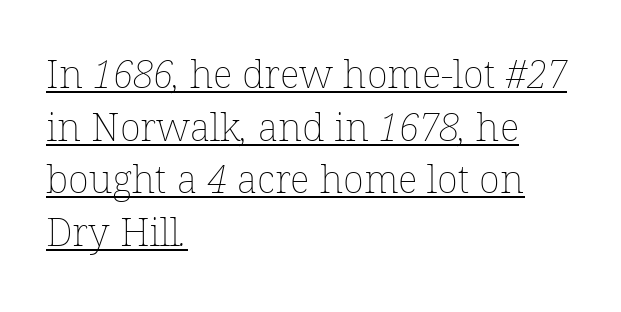
The image shows 39 px thin type; set left-aligned, normal line spacing (1.35x), normal letter spacing, underlined; low stroke contrast and a medium x-height.
